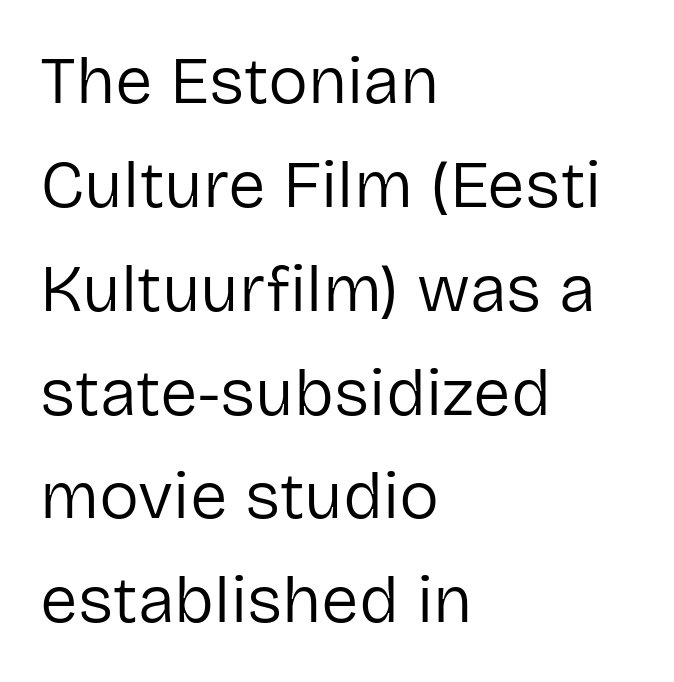
The image shows 67 px regular-weight sans-serif type, upright; set left-aligned, normal line spacing (1.55x), normal letter spacing, not underlined; low stroke contrast and a medium x-height.
